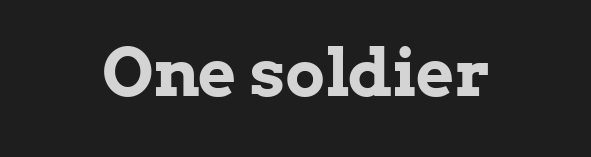
Q: Is the text bold? A: Yes.
Q: Is the text italic (slanted)? A: No, it is upright.
Q: Is the typeface a serif or a sans-serif typeface? A: Serif.
Q: Is the text underlined? A: No.
Q: Is the spacing between letters normal or unusually wide? A: Normal.
Q: Width (condensed, normal, or wide)? A: Normal.
Q: Stroke contrast? A: Low.
Q: x-height? A: Medium.
Q: Monospaced? A: No.
